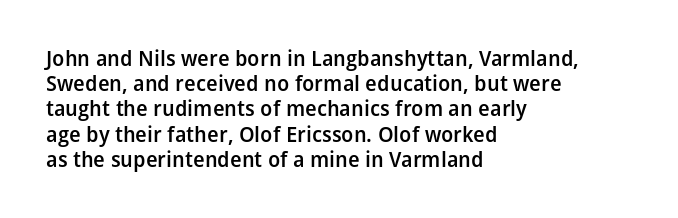
The image shows 21 px text type, upright; set left-aligned, line spacing 1.2x, normal letter spacing, not underlined.
